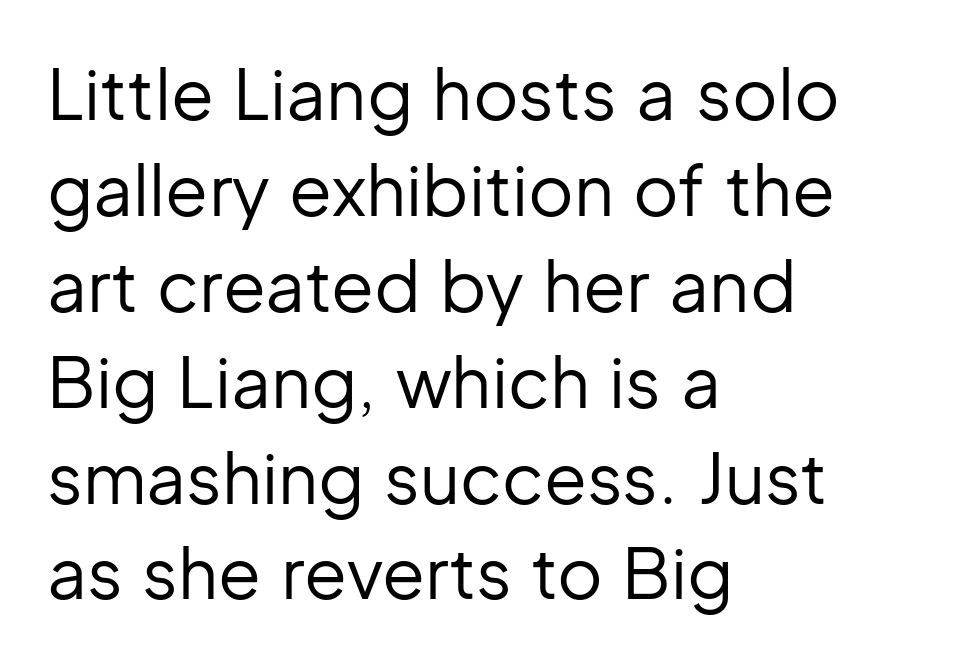
{"serif": "no", "italic": "no", "bold": "no", "weight": "regular", "width": "normal", "stroke_contrast": "low", "x_height": "medium", "monospaced": "no", "underline": "no", "align": "left", "line_spacing": "normal", "line_spacing_ratio": 1.37, "letter_spacing": "normal", "letter_spacing_em": 0.0, "glyph_px": 70}
